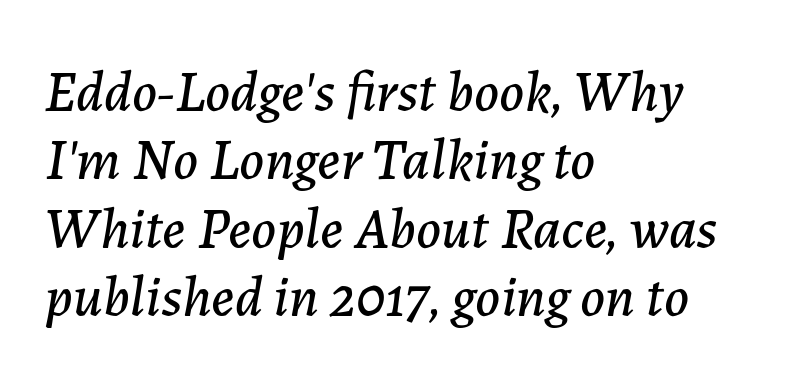
{"italic": "yes", "lean": "right", "slant_degrees": 7, "width": "normal", "stroke_contrast": "low", "x_height": "medium", "monospaced": "no", "underline": "no", "align": "left", "line_spacing_ratio": 1.2, "letter_spacing": "normal", "letter_spacing_em": 0.0, "glyph_px": 57}
